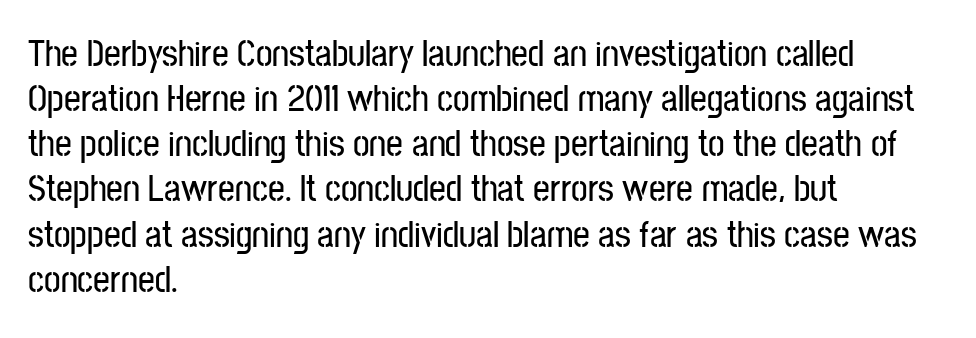
The image shows 37 px condensed sans-serif type, upright; set left-aligned, line spacing 1.22x, normal letter spacing, not underlined; low stroke contrast and a medium x-height.
